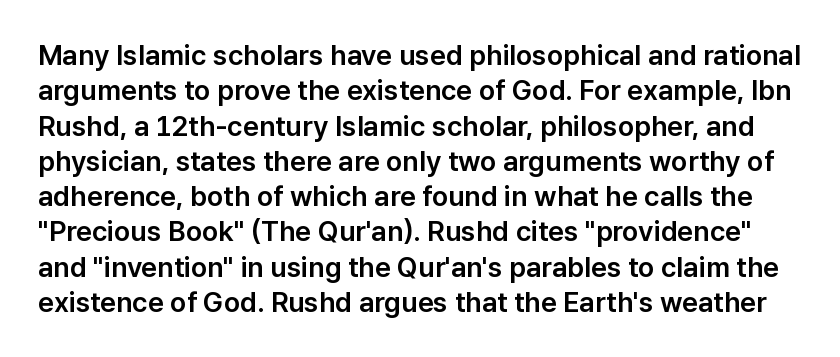
Q: Is the text italic (slanted)? A: No, it is upright.
Q: Is the typeface a serif or a sans-serif typeface? A: Sans-serif.
Q: Is the text underlined? A: No.
Q: Is the spacing between letters normal or unusually wide? A: Normal.
Q: Is the spacing between lines tight, normal or loose? A: Normal.
Q: Width (condensed, normal, or wide)? A: Normal.
Q: Stroke contrast? A: Low.
Q: x-height? A: Medium.
Q: Monospaced? A: No.
